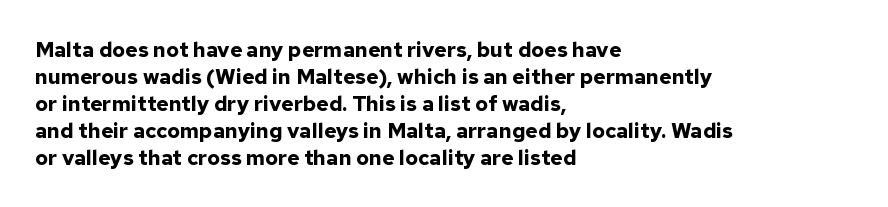
Which margin do the lines hug? The left one — the right edge is uneven. The foot of each line stays bare and open. Strokes here are thick enough to call this a true bold. Does the lettering tilt? It doesn't — this is upright. You could call the tracking neutral — neither tight nor loose. Interline gaps are of average width in this sample.
